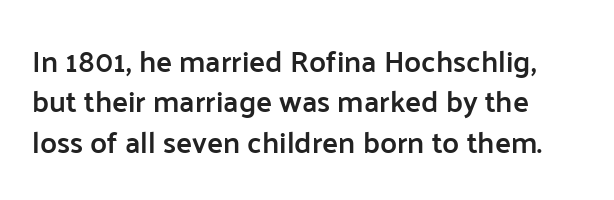
Q: Is the text bold? A: Semi-bold.
Q: Is the text italic (slanted)? A: No, it is upright.
Q: Is the typeface a serif or a sans-serif typeface? A: Sans-serif.
Q: Is the text underlined? A: No.
Q: Is the spacing between letters normal or unusually wide? A: Normal.
Q: Is the spacing between lines tight, normal or loose? A: Normal.
Q: Width (condensed, normal, or wide)? A: Normal.
Q: Stroke contrast? A: Low.
Q: x-height? A: Medium.
Q: Monospaced? A: No.
